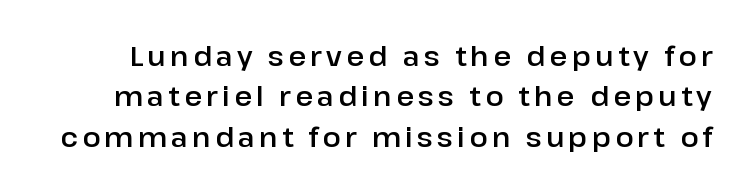
Q: Is the text italic (slanted)? A: No, it is upright.
Q: Is the text underlined? A: No.
Q: Is the spacing between lines tight, normal or loose? A: Normal.
